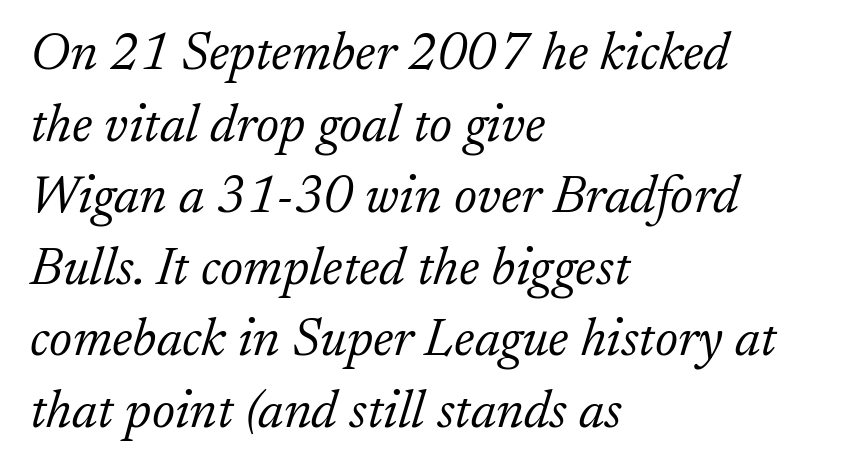
The image shows 53 px light serif type, italic (leaning right); set left-aligned, normal line spacing (1.35x), normal letter spacing, not underlined; low stroke contrast and a small x-height.
